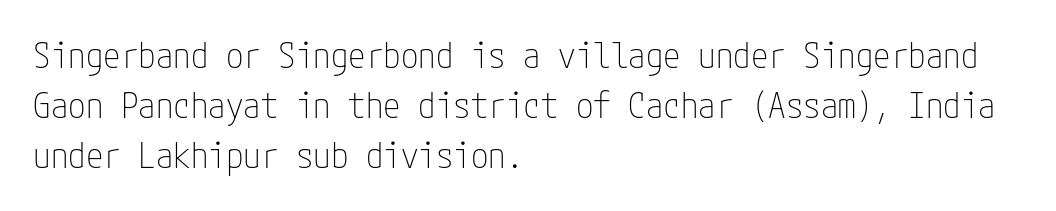
The image shows 35 px thin, condensed sans-serif type, upright; set left-aligned, normal line spacing (1.43x), normal letter spacing, not underlined; low stroke contrast and a medium x-height.
